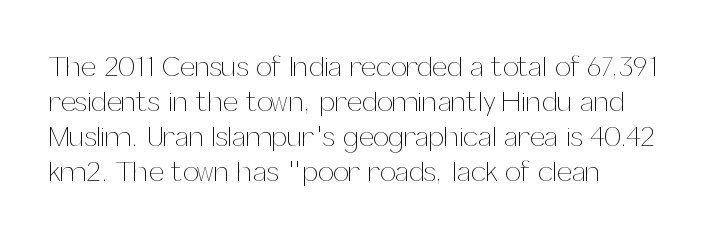
The type sits square on the baseline with zero lean. Honestly, there is no underline to notice here at all. You could not count columns in this text — the font is proportionally spaced. Ink coverage per letter is moderate at most.
